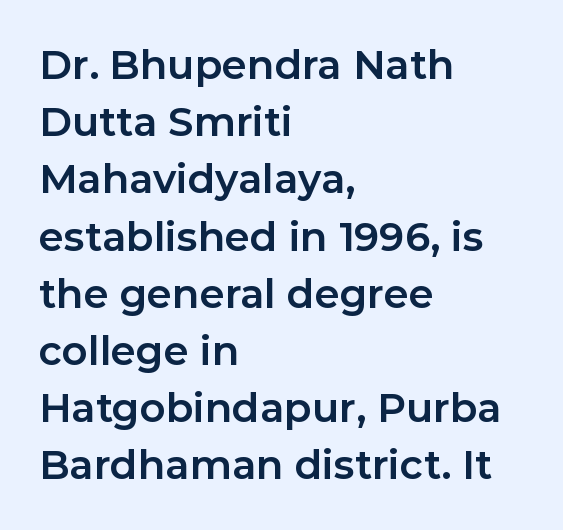
{"serif": "no", "italic": "no", "bold": "yes", "weight": "bold", "width": "normal", "stroke_contrast": "low", "x_height": "medium", "monospaced": "no", "underline": "no", "align": "left", "line_spacing": "normal", "line_spacing_ratio": 1.43, "letter_spacing": "normal", "letter_spacing_em": 0.0, "glyph_px": 40}
